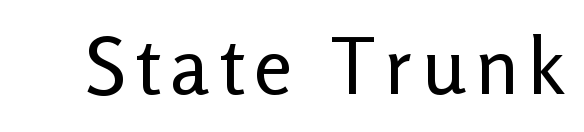
Q: Is the text bold? A: No.
Q: Is the text italic (slanted)? A: No, it is upright.
Q: Is the typeface a serif or a sans-serif typeface? A: Sans-serif.
Q: Is the text underlined? A: No.
Q: Width (condensed, normal, or wide)? A: Normal.
Q: Stroke contrast? A: Low.
Q: x-height? A: Medium.
Q: Monospaced? A: No.
